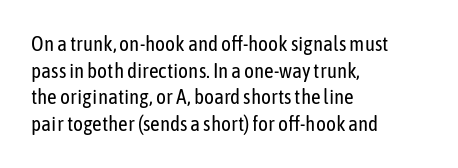
Q: Is the text bold? A: No.
Q: Is the text italic (slanted)? A: No, it is upright.
Q: Is the text underlined? A: No.
Q: How is the paragraph aligned? A: Left-aligned.
Q: Is the spacing between letters normal or unusually wide? A: Normal.
Q: Is the spacing between lines tight, normal or loose? A: Normal.
